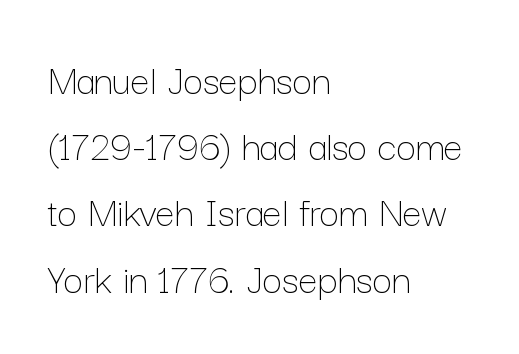
{"italic": "no", "bold": "no", "weight": "thin", "width": "normal", "stroke_contrast": "low", "x_height": "medium", "monospaced": "no", "underline": "no", "align": "left", "line_spacing": "normal", "line_spacing_ratio": 1.54, "letter_spacing": "normal", "letter_spacing_em": 0.0, "glyph_px": 43}
